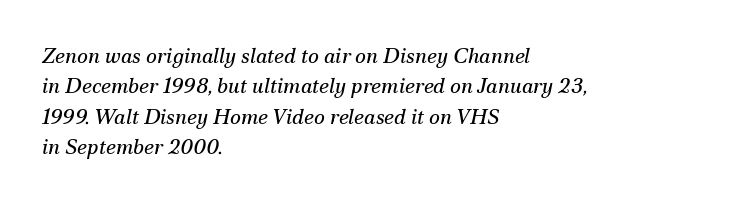
A typesetter would call this zero additional tracking. The gap between lines stays unmarked. The weight tops out at a normal text grade. The block of text has a typical density, with ordinary space between rows. Yep, that's italic — everything's leaning. Visually the block forms a straight wall on the left and a jagged coastline on the right.
